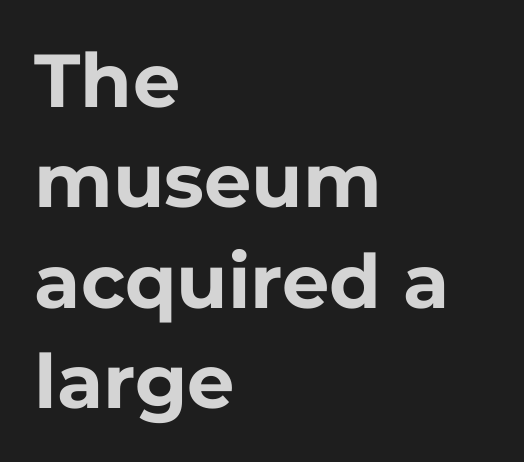
The image shows 75 px bold sans-serif type, upright; set left-aligned, normal line spacing (1.34x), normal letter spacing, not underlined; low stroke contrast and a medium x-height.
